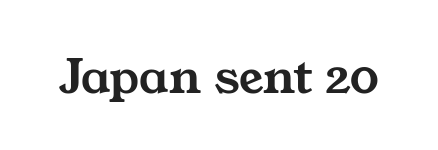
Q: Is the typeface a serif or a sans-serif typeface? A: Serif.
Q: Is the text underlined? A: No.
Q: Is the spacing between letters normal or unusually wide? A: Normal.
Q: Width (condensed, normal, or wide)? A: Wide.
Q: Stroke contrast? A: Medium.
Q: x-height? A: Medium.
Q: Monospaced? A: No.
